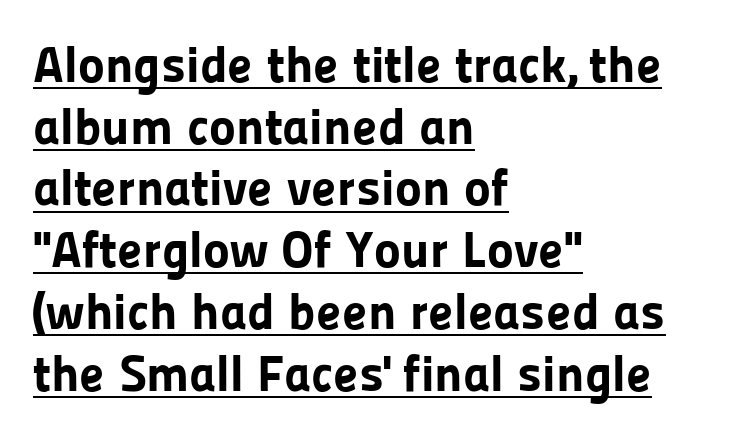
Ordinary non-slanted type is in use. Observe the ordinary spacing: letters are neighbours, not strangers. Teacher's note: observe the even left margin — that is flush-left alignment. In terms of weight, the rendering is a true, heavy bold. Quick note: underline on. Varying glyph widths throughout — classic text-font behaviour.
